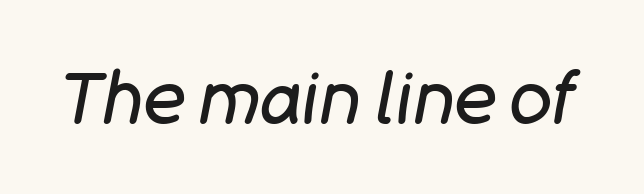
The image shows 71 px regular-weight type, italic (leaning right); set normal letter spacing, not underlined; low stroke contrast and a large x-height.
